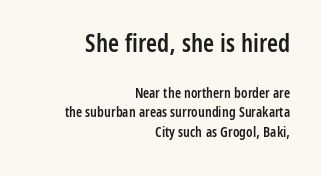
Q: Is the text bold? A: Semi-bold.
Q: Is the text italic (slanted)? A: No, it is upright.
Q: Is the text underlined? A: No.
Q: How is the paragraph aligned? A: Right-aligned.
Q: Is the spacing between letters normal or unusually wide? A: Normal.
Q: Is the spacing between lines tight, normal or loose? A: Normal.
Q: Which block of text is set in a larger size, the first (top) or the second (bottom)? A: The first (top) one.
